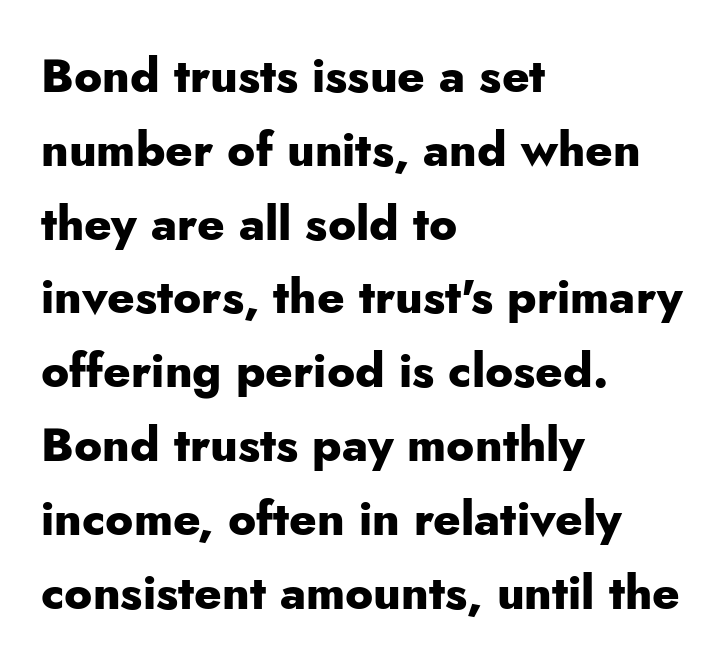
Descenders are the only things crossing below the line. Typeset ragged right — the left edge is the straight one. Line spacing here is normal. Stroke terminals: plain, sans-serif. The tracking reads as untouched default to a designer's eye. Stroke thickness is high; the sample reads as a true bold.
